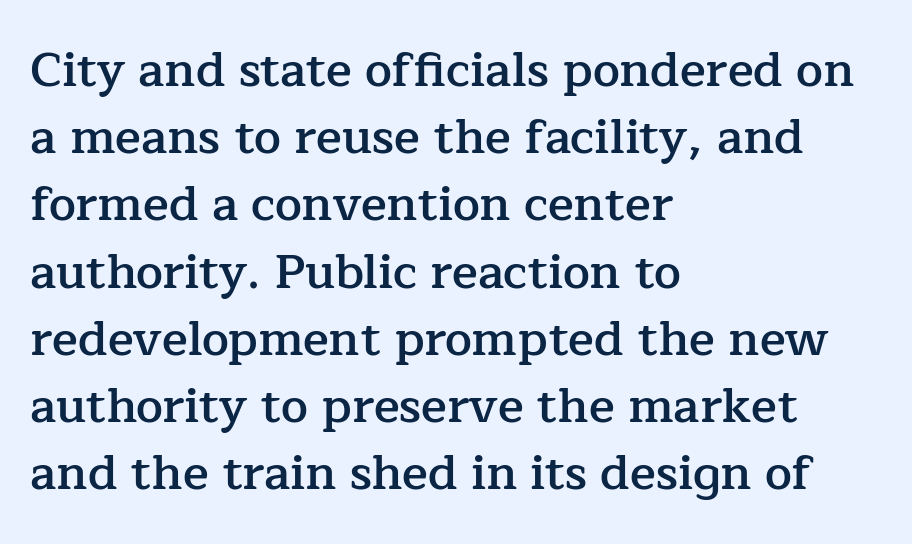
Q: Is the text bold? A: Semi-bold.
Q: Is the text italic (slanted)? A: No, it is upright.
Q: Is the typeface a serif or a sans-serif typeface? A: Serif.
Q: Is the text underlined? A: No.
Q: How is the paragraph aligned? A: Left-aligned.
Q: Is the spacing between letters normal or unusually wide? A: Normal.
Q: Is the spacing between lines tight, normal or loose? A: Normal.
Q: Width (condensed, normal, or wide)? A: Normal.
Q: Stroke contrast? A: Low.
Q: x-height? A: Medium.
Q: Monospaced? A: No.
